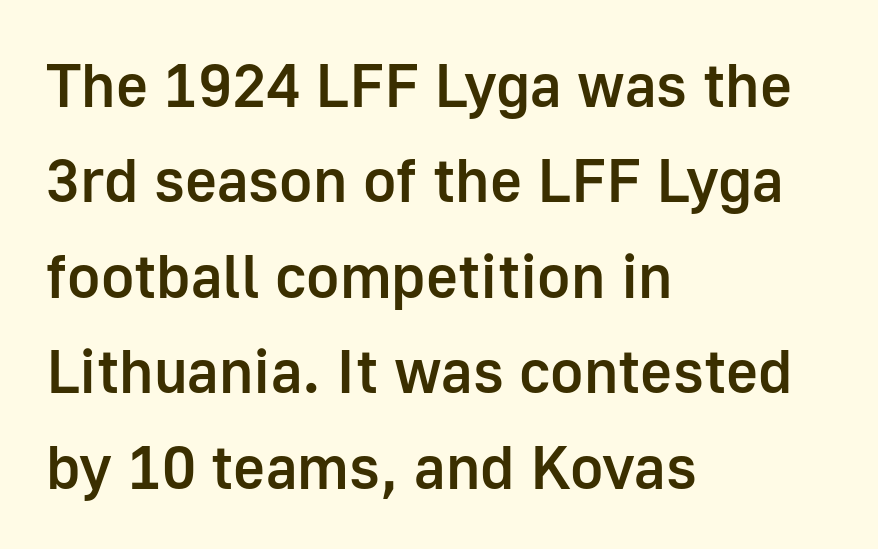
In terms of weight, the rendering is demibold, just under bold. Reading down the block, your eye returns to a fixed left position each line. Caption: standard tracking, unaltered. The rendering uses natural spacing where letterforms have individual widths. Horizontal bands of white between lines are of average thickness.
